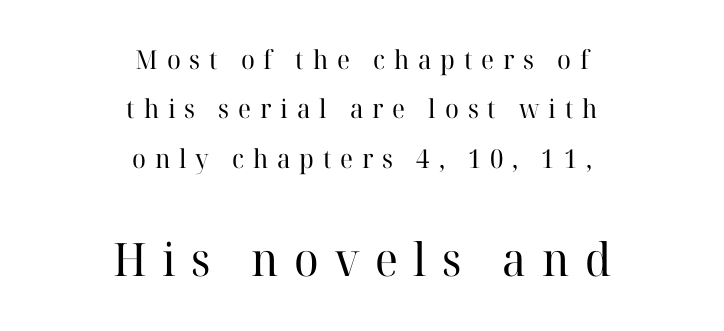
Each stroke keeps to a modest, everyday thickness or less. Does the copy run flush right? No — it is centered line by line. Airy leading. Words appear elongated and porous because spacing is wide. Serifs: yes, visible at the terminals of the letterforms. The letters in the lower block stand taller than those in the block above.
